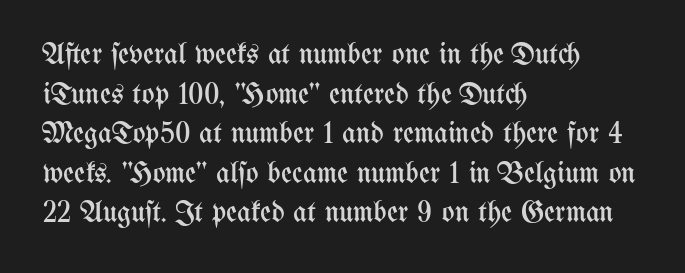
Bold? No — there's no thickening of the strokes. A typesetter would mark this as roman, not italic. Teacher's note: observe the even left margin — that is flush-left alignment. Check the space under the baseline: it is left empty. What stands out about the letter spacing? Nothing — it is the standard amount.
